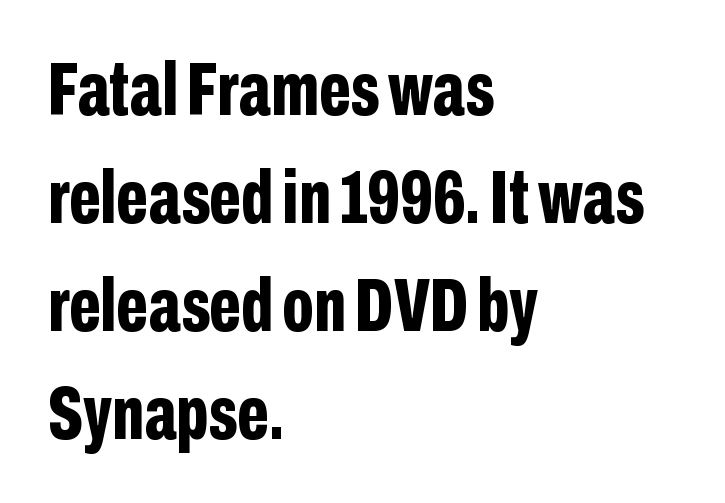
The image shows 76 px bold, condensed sans-serif type, upright; set left-aligned, normal line spacing (1.42x), normal letter spacing, not underlined; low stroke contrast and a medium x-height.
